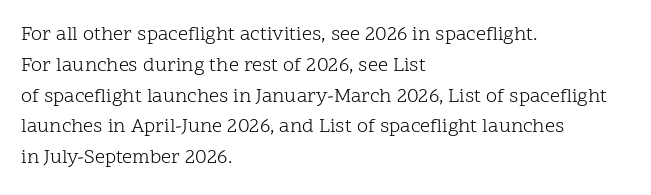
The image shows 20 px text type, upright; set left-aligned, normal line spacing (1.54x), normal letter spacing, not underlined.
